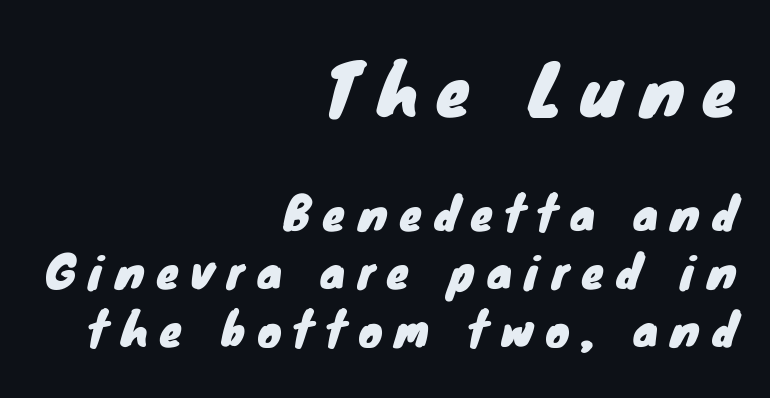
The image shows 68 px sans-serif type; set right-aligned, normal line spacing (1.29x), unusually wide letter spacing (+0.28 em), not underlined; the first (top) block is 1.51x larger; low stroke contrast and a small x-height.
